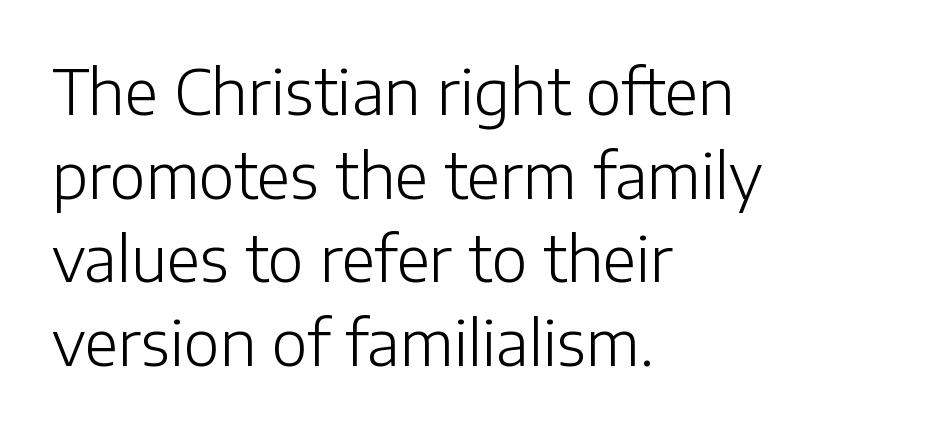
Where is the straight margin? On the left. A typesetter would call this proportional, since set widths differ per character. Is this a sans? Yes — the strokes have no serifs. Honestly, the row spacing looks completely unremarkable.
